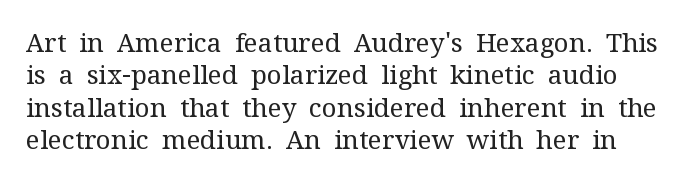
Q: Is the text bold? A: No.
Q: Is the text italic (slanted)? A: No, it is upright.
Q: Is the text underlined? A: No.
Q: Is the spacing between letters normal or unusually wide? A: Normal.
Q: Is the spacing between lines tight, normal or loose? A: Normal.
